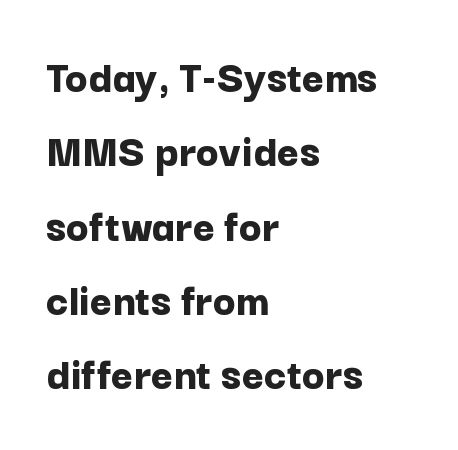
{"serif": "no", "italic": "no", "bold": "yes", "weight": "bold", "width": "normal", "stroke_contrast": "low", "x_height": "medium", "monospaced": "no", "underline": "no", "align": "left", "line_spacing": "normal", "line_spacing_ratio": 1.58, "letter_spacing": "normal", "letter_spacing_em": 0.0, "glyph_px": 47}
